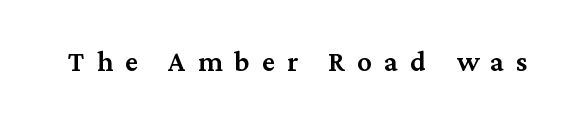
{"serif": "yes", "italic": "no", "bold": "semi", "weight": "semibold", "width": "normal", "stroke_contrast": "medium", "x_height": "medium", "monospaced": "no", "underline": "no", "letter_spacing": "wide", "letter_spacing_em": 0.42, "glyph_px": 29}
